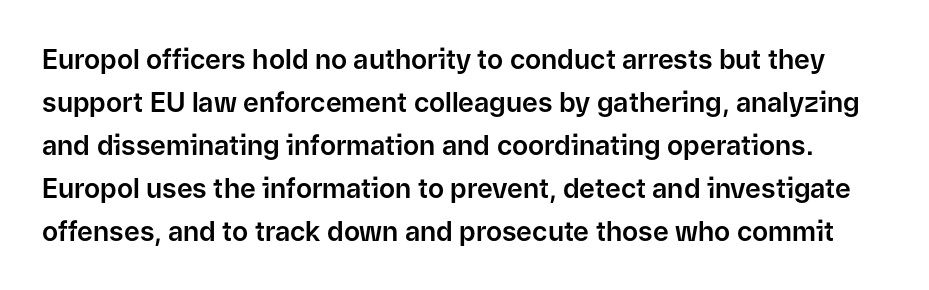
{"italic": "no", "underline": "no", "line_spacing": "normal", "line_spacing_ratio": 1.59, "letter_spacing": "normal", "letter_spacing_em": 0.0, "glyph_px": 27}
